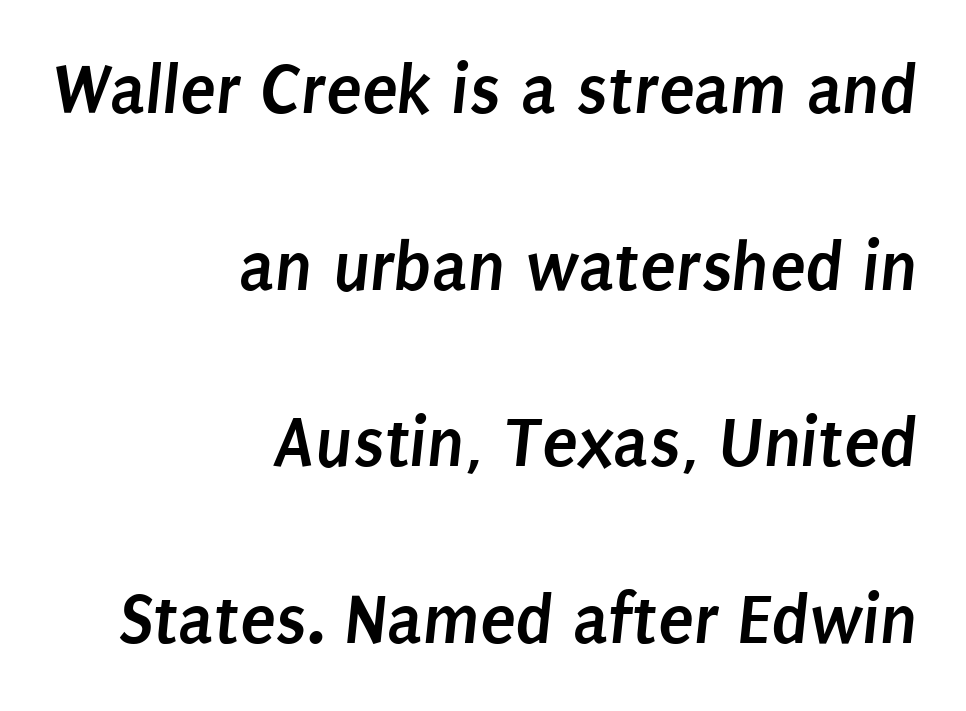
The image shows 73 px semibold, condensed sans-serif type; set right-aligned, loose line spacing (2.42x), normal letter spacing, not underlined; low stroke contrast and a large x-height.
